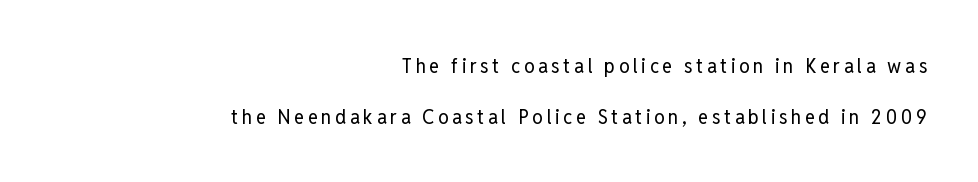
The image shows 21 px text type, upright; set right-aligned, loose line spacing (2.42x), not underlined.
